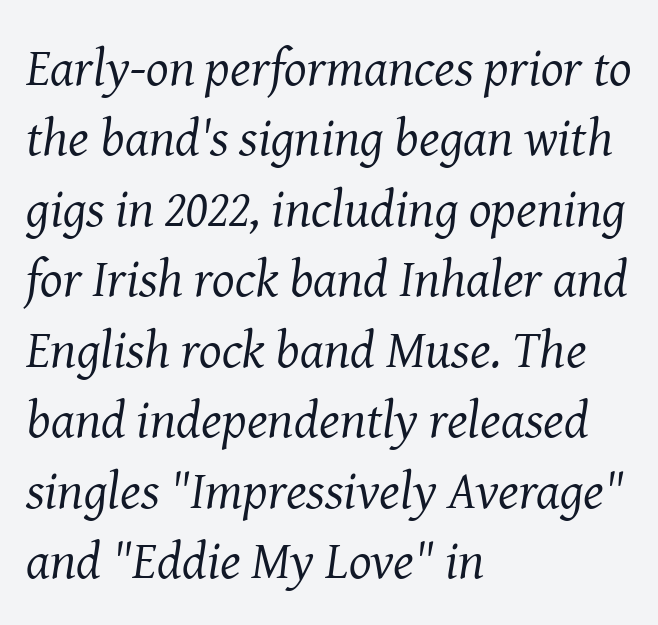
{"serif": "yes", "italic": "yes", "lean": "right", "slant_degrees": 8, "bold": "no", "weight": "regular", "width": "normal", "stroke_contrast": "medium", "x_height": "medium", "monospaced": "no", "underline": "no", "align": "left", "line_spacing": "normal", "line_spacing_ratio": 1.33, "letter_spacing": "normal", "letter_spacing_em": 0.0, "glyph_px": 53}
